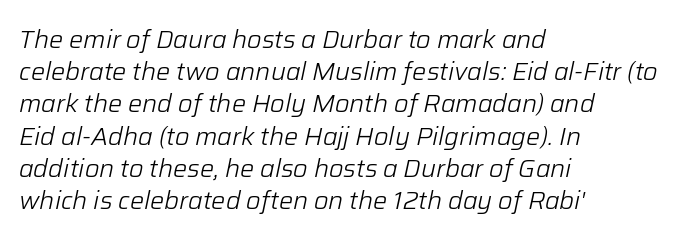
{"italic": "yes", "lean": "right", "slant_degrees": 12, "bold": "no", "underline": "no", "align": "left", "line_spacing": "normal", "line_spacing_ratio": 1.29, "letter_spacing": "normal", "letter_spacing_em": 0.0, "glyph_px": 25}
